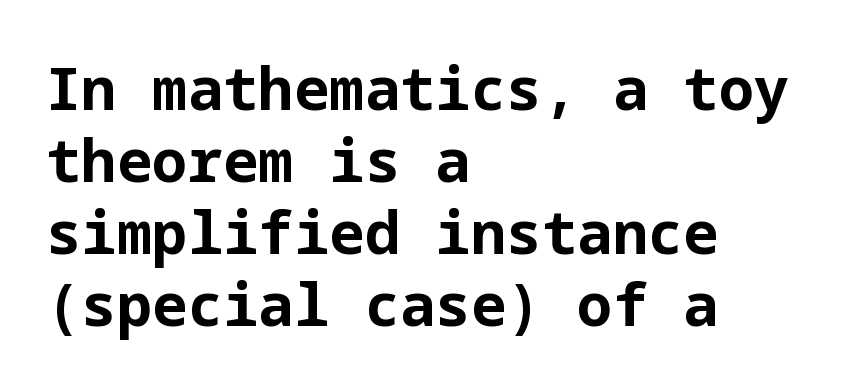
The image shows 59 px bold sans-serif type, upright; set left-aligned, line spacing 1.22x, normal letter spacing, not underlined; low stroke contrast and a medium x-height.
